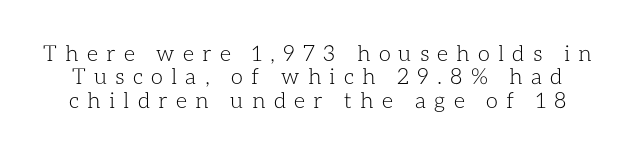
Descenders hang freely into open space. Students, note that the glyphs here are deliberately spaced far apart. Very little white space separates one row of letters from the next. Stroke mass is kept to a normal reading level or below. A typesetter would mark this as roman, not italic.
